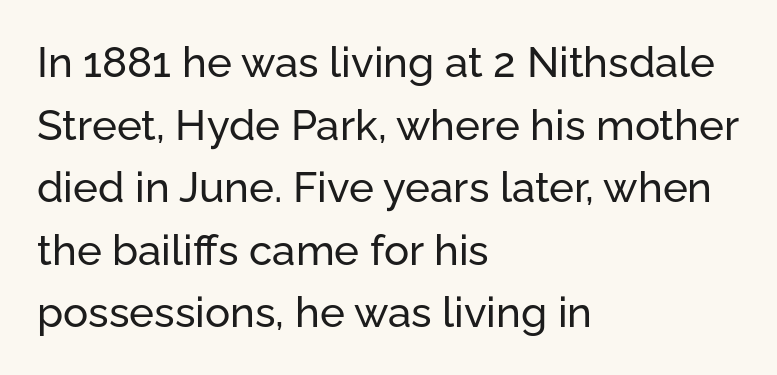
The image shows 42 px sans-serif type, upright; set left-aligned, normal line spacing (1.49x), normal letter spacing, not underlined; low stroke contrast and a medium x-height.
